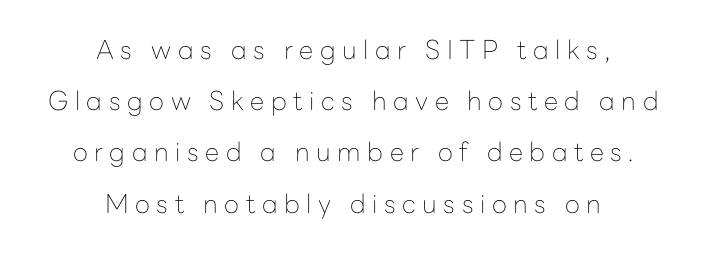
The image shows 26 px text type, upright; set centered, loose line spacing (1.97x), unusually wide letter spacing (+0.25 em), not underlined.
